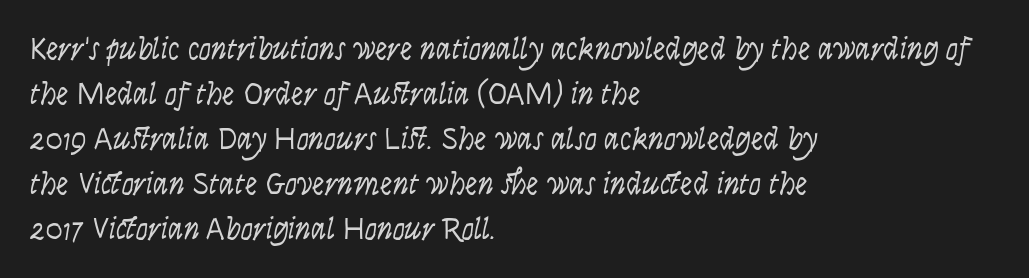
Q: Is the text bold? A: No.
Q: Is the text italic (slanted)? A: Yes.
Q: Is the typeface a serif or a sans-serif typeface? A: Sans-serif.
Q: Is the text underlined? A: No.
Q: How is the paragraph aligned? A: Left-aligned.
Q: Is the spacing between letters normal or unusually wide? A: Normal.
Q: Is the spacing between lines tight, normal or loose? A: Normal.
Q: Width (condensed, normal, or wide)? A: Condensed.
Q: Stroke contrast? A: Low.
Q: x-height? A: Large.
Q: Monospaced? A: No.
